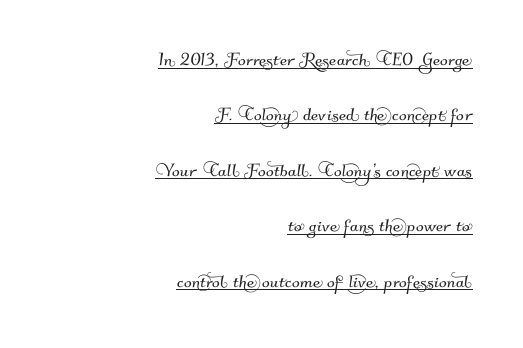
{"underline": "yes", "align": "right", "line_spacing": "loose", "line_spacing_ratio": 2.41, "letter_spacing": "normal", "letter_spacing_em": 0.0, "glyph_px": 23}
